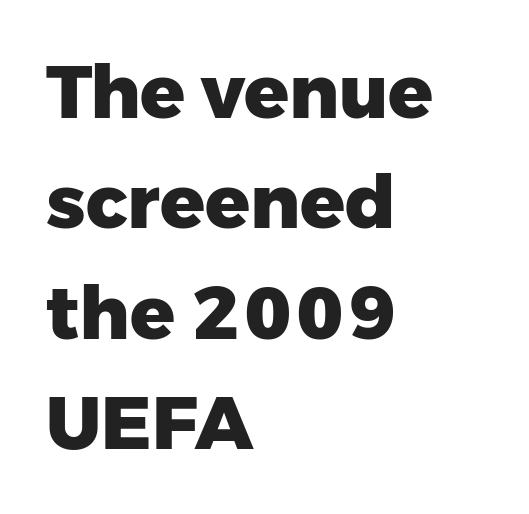
Is the block centered? No — it sits flush against the left margin. The strokes are fattened all the way to bold. The lettering holds an erect, upright posture throughout. Standard letterfit; no display-style spreading of the glyphs. You could not count columns in this text — the font is proportionally spaced.
